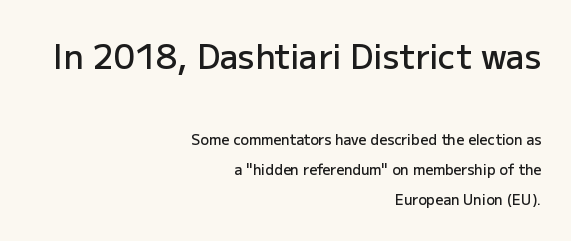
Posture: vertical. This rendering features lettering with no underline. Look at the tracking — it's just the regular setting, nothing added. Layout note: lines flush right.
